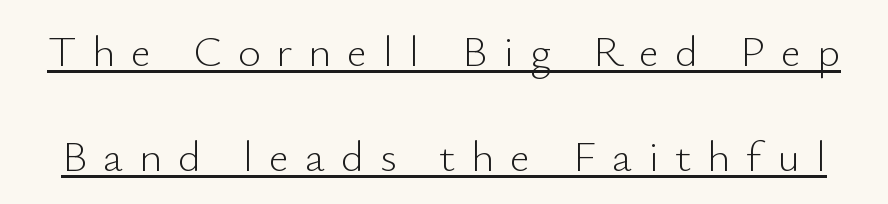
{"serif": "no", "italic": "no", "bold": "no", "weight": "light", "width": "normal", "stroke_contrast": "low", "x_height": "small", "monospaced": "no", "underline": "yes", "line_spacing": "loose", "line_spacing_ratio": 2.39, "letter_spacing": "wide", "letter_spacing_em": 0.36, "glyph_px": 44}
